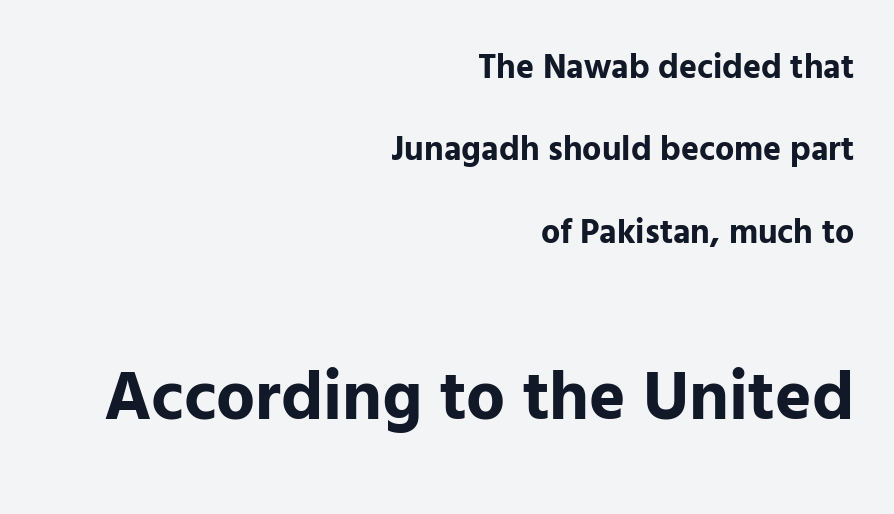
The image shows 69 px bold sans-serif type, upright; set right-aligned, loose line spacing (2.42x), normal letter spacing, not underlined; the second (bottom) block is 2.03x larger; low stroke contrast and a medium x-height.
